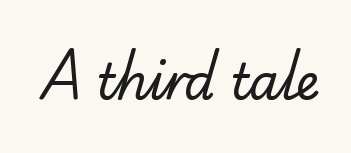
The image shows 49 px regular-weight sans-serif type; set normal letter spacing, not underlined; low stroke contrast and a small x-height.
